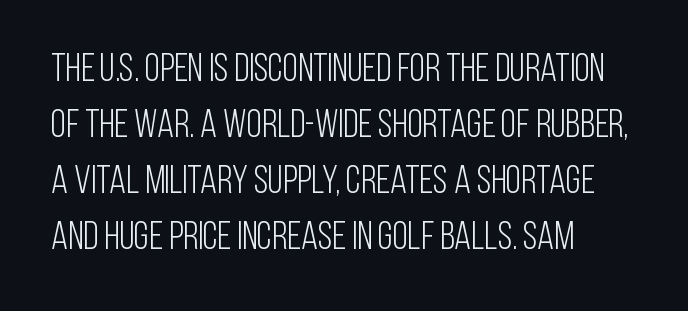
Q: Is the text bold? A: No.
Q: Is the text italic (slanted)? A: No, it is upright.
Q: Is the typeface a serif or a sans-serif typeface? A: Sans-serif.
Q: Is the text underlined? A: No.
Q: How is the paragraph aligned? A: Left-aligned.
Q: Is the spacing between letters normal or unusually wide? A: Normal.
Q: Is the spacing between lines tight, normal or loose? A: Normal.
Q: Width (condensed, normal, or wide)? A: Condensed.
Q: Stroke contrast? A: Low.
Q: x-height? A: Large.
Q: Monospaced? A: No.
